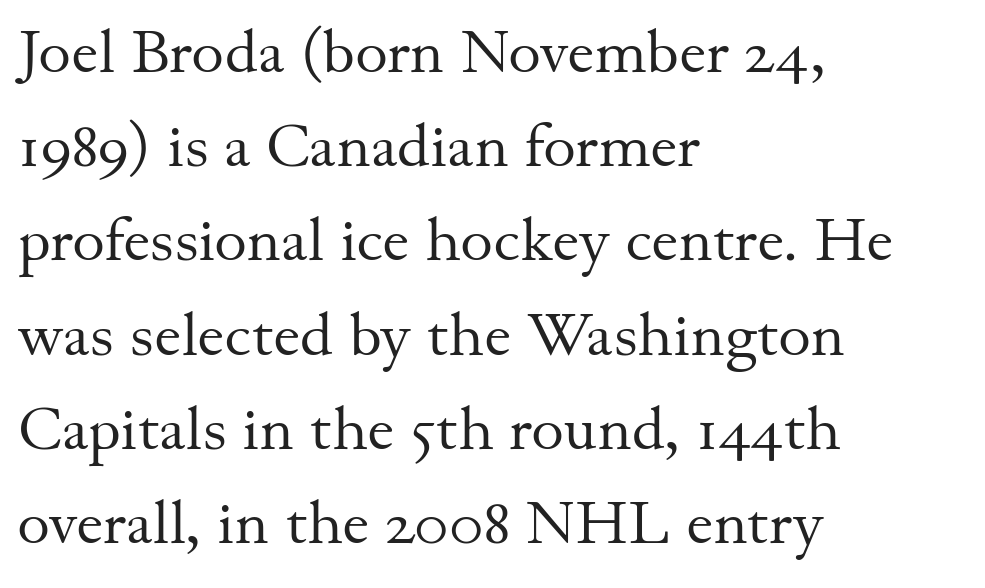
The image shows 62 px regular-weight serif type, upright; set left-aligned, normal line spacing (1.52x), normal letter spacing, not underlined; medium stroke contrast and a small x-height.
